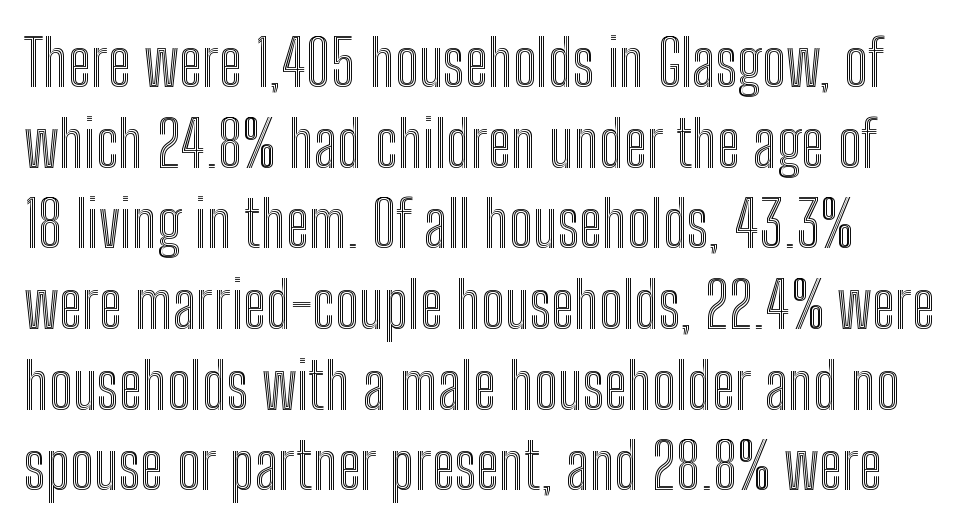
Check the space under the baseline: it is left empty. Interline gaps are of average width in this sample. When letters stand straight like this, we call the style roman or upright. Is this a fixed-width face? No — the glyphs have proportional, varying widths. These lines keep a tight, regular rhythm from letter to letter.
